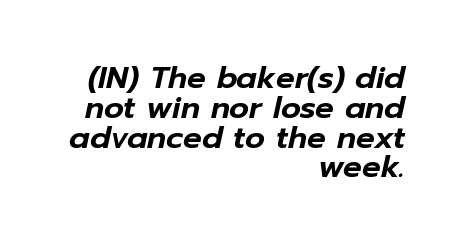
Q: Is the text italic (slanted)? A: Yes, it leans right by about 12 degrees.
Q: Is the text underlined? A: No.
Q: How is the paragraph aligned? A: Right-aligned.
Q: Is the spacing between letters normal or unusually wide? A: Normal.
Q: Is the spacing between lines tight, normal or loose? A: Tight.
Q: Width (condensed, normal, or wide)? A: Normal.
Q: Stroke contrast? A: Low.
Q: x-height? A: Medium.
Q: Monospaced? A: No.
